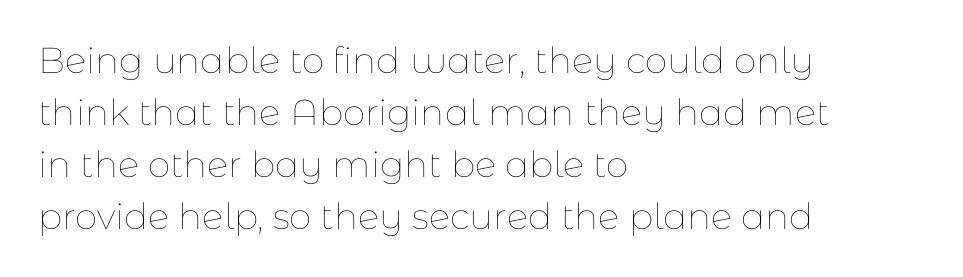
The lettering stays uniformly vertical, giving the passage a roman look. Standard letterfit; no display-style spreading of the glyphs. The weight would be labelled regular, book, light, or lighter still. The passage shown is typed in a proportional face where columns would drift.
